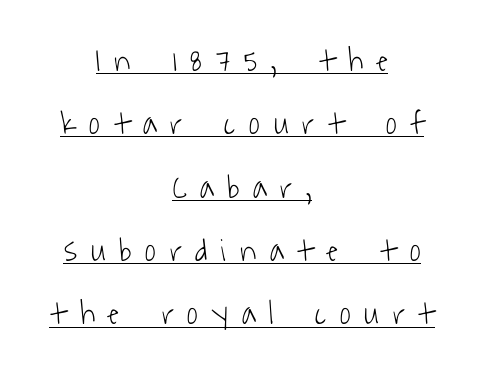
The image shows 33 px light, condensed sans-serif type; set centered, loose line spacing (1.92x), unusually wide letter spacing (+0.42 em), underlined; low stroke contrast and a medium x-height.
